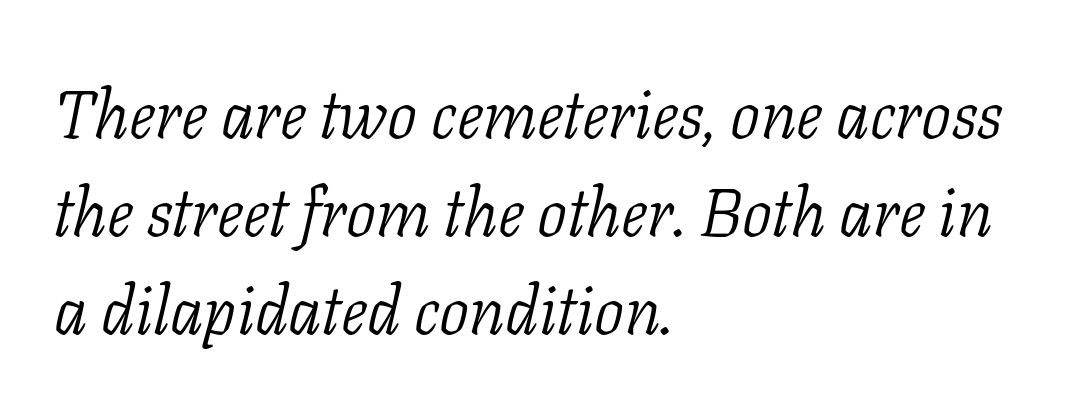
The image shows 67 px light serif type, italic (leaning right); set left-aligned, normal line spacing (1.46x), normal letter spacing, not underlined; low stroke contrast and a medium x-height.
